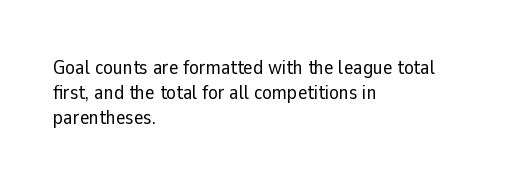
{"italic": "no", "bold": "no", "underline": "no", "align": "left", "line_spacing_ratio": 1.24, "letter_spacing": "normal", "letter_spacing_em": 0.0, "glyph_px": 20}
